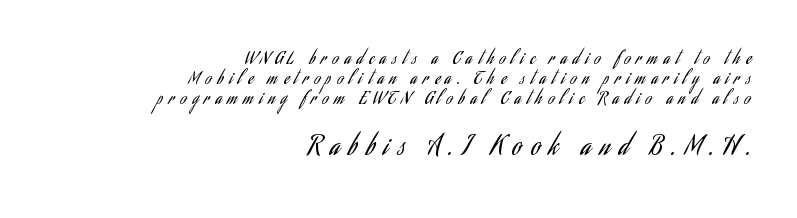
{"bold": "no", "underline": "no", "align": "right", "line_spacing_ratio": 1.19, "letter_spacing": "wide", "letter_spacing_em": 0.35, "larger_block": "second", "size_ratio": 1.53, "glyph_px": 26}
